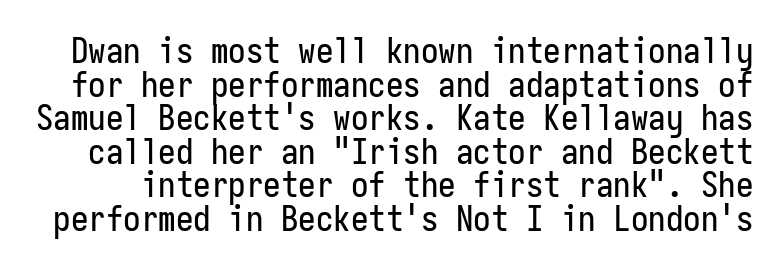
{"serif": "no", "italic": "no", "width": "condensed", "stroke_contrast": "low", "x_height": "medium", "monospaced": "yes", "underline": "no", "line_spacing": "tight", "line_spacing_ratio": 0.96, "letter_spacing": "normal", "letter_spacing_em": 0.0, "glyph_px": 35}
